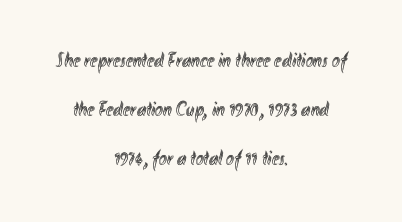
The image shows 21 px text type; set centered, loose line spacing (2.33x), normal letter spacing, not underlined.
